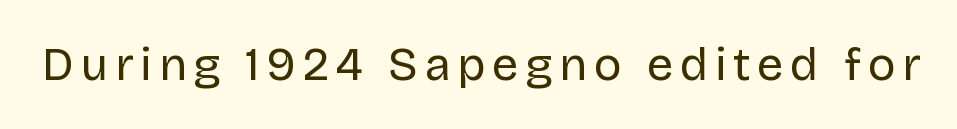
Q: Is the text bold? A: No.
Q: Is the text italic (slanted)? A: No, it is upright.
Q: Is the typeface a serif or a sans-serif typeface? A: Sans-serif.
Q: Is the text underlined? A: No.
Q: Width (condensed, normal, or wide)? A: Normal.
Q: Stroke contrast? A: Low.
Q: x-height? A: Large.
Q: Monospaced? A: No.
